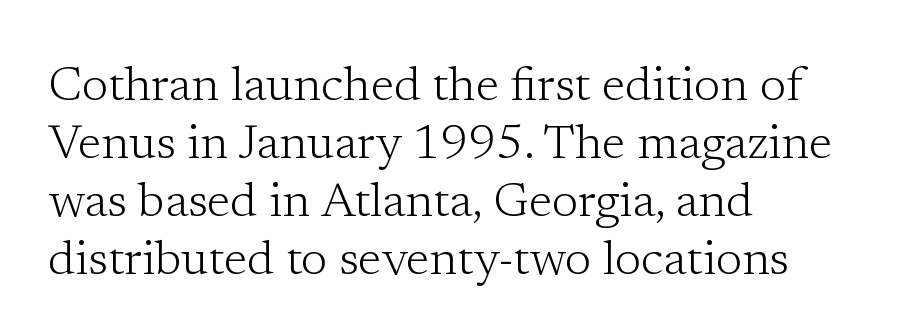
Q: Is the text bold? A: No.
Q: Is the text italic (slanted)? A: No, it is upright.
Q: Is the typeface a serif or a sans-serif typeface? A: Serif.
Q: Is the text underlined? A: No.
Q: How is the paragraph aligned? A: Left-aligned.
Q: Is the spacing between letters normal or unusually wide? A: Normal.
Q: Width (condensed, normal, or wide)? A: Normal.
Q: Stroke contrast? A: Low.
Q: x-height? A: Medium.
Q: Monospaced? A: No.
